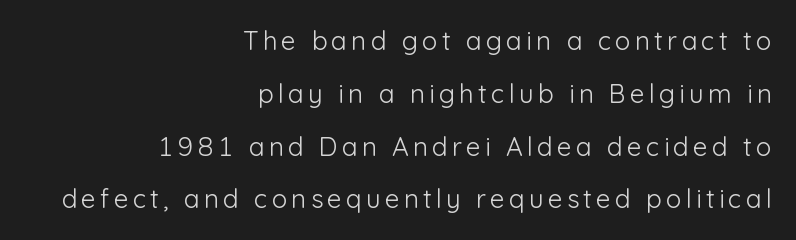
The image shows 26 px text type, upright; set right-aligned, loose line spacing (2.03x), not underlined.
